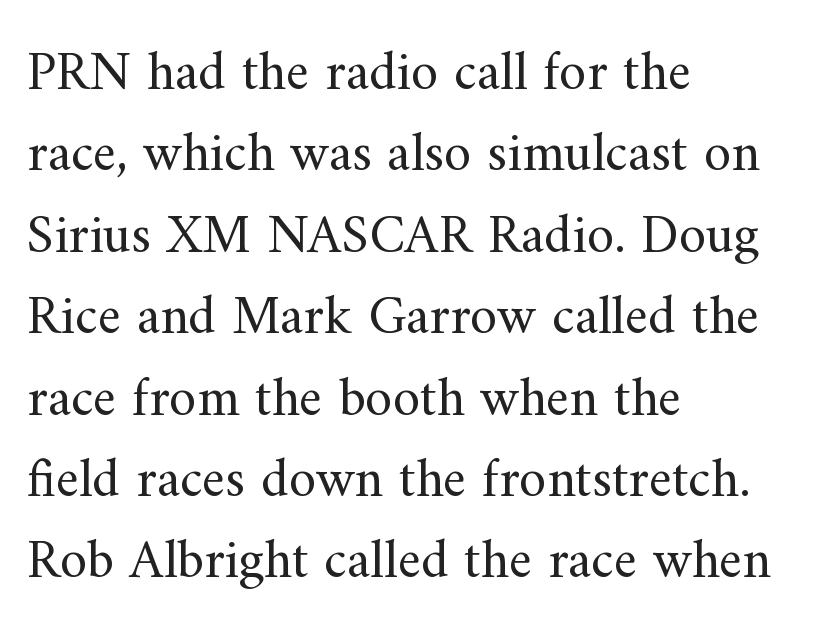
Clear beneath every line of the passage. Leading matches the norm, producing a regular column. The rendering keeps characters at their native spacing. Caption: face not bold, strokes unweighted. If you drew a ruler down the left edge, every line would touch it. Yep, those are serifs on the letters.
